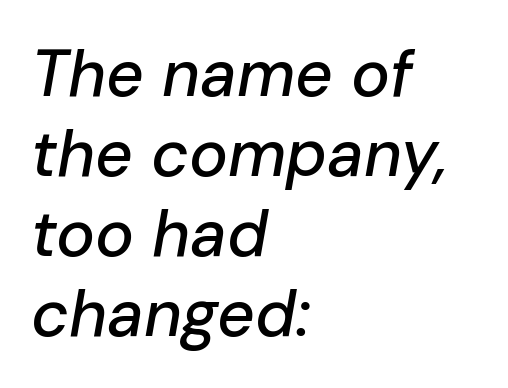
{"italic": "yes", "lean": "right", "slant_degrees": 10, "width": "normal", "stroke_contrast": "low", "x_height": "medium", "monospaced": "no", "underline": "no", "align": "left", "line_spacing_ratio": 1.23, "letter_spacing": "normal", "letter_spacing_em": 0.0, "glyph_px": 65}
